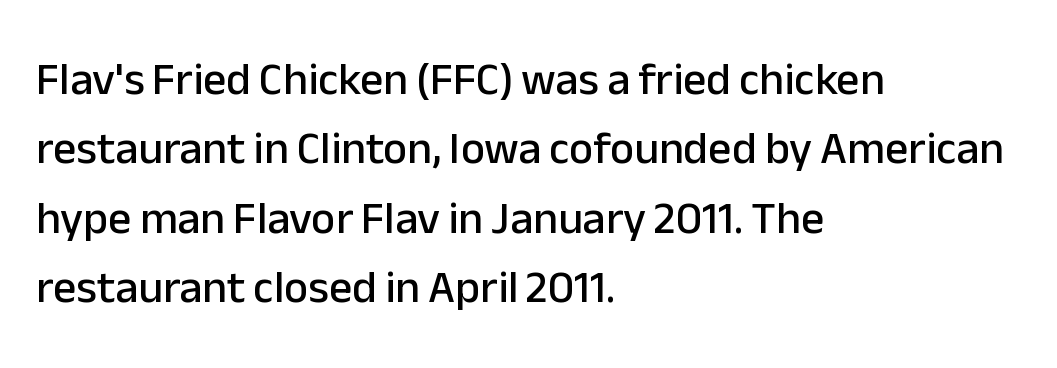
The letters stand upright; this is a roman face. A clean baseline with only descenders dipping below it. If you measured baseline to baseline, you'd find a middling distance. The face used here is a sans, in the tradition of grotesques and geometrics. Proportional: the letters do not fall into vertical columns. The rag falls on the right side of this text block.
